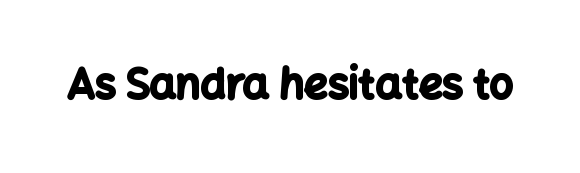
Clear beneath every line of the passage. What kind of face is this? One without serifs — a sans. Is the type bold? Yes — the strokes are clearly thick and heavy. Think of a printed novel: that variable character pitch is what you see here. The specimen reads as upright at a glance.
